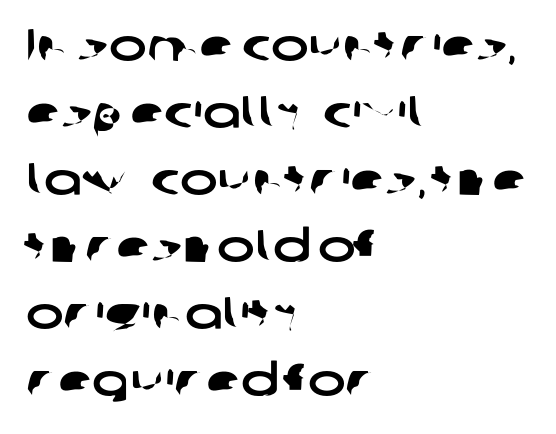
The image shows 45 px wide sans-serif type; set left-aligned, normal line spacing (1.49x), normal letter spacing, not underlined; low stroke contrast and a medium x-height.
